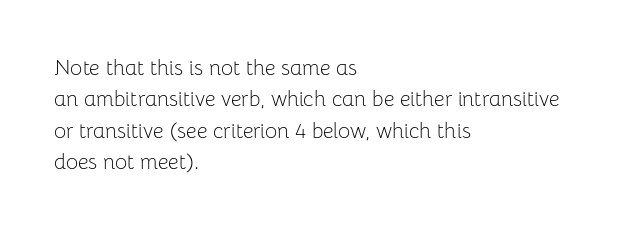
The image shows 21 px text type, upright; set left-aligned, normal line spacing (1.49x), normal letter spacing, not underlined.
